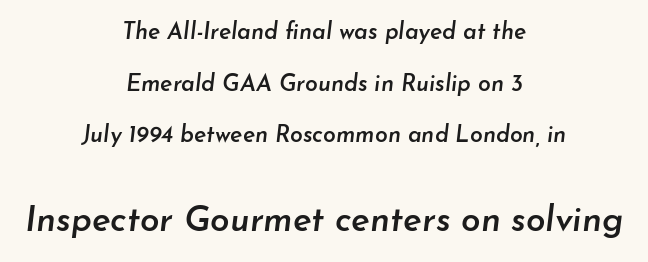
Q: Is the text bold? A: Semi-bold.
Q: Is the text italic (slanted)? A: Yes, it leans right by about 7 degrees.
Q: Is the text underlined? A: No.
Q: How is the paragraph aligned? A: Centered.
Q: Is the spacing between letters normal or unusually wide? A: Normal.
Q: Is the spacing between lines tight, normal or loose? A: Loose.
Q: Which block of text is set in a larger size, the first (top) or the second (bottom)? A: The second (bottom) one.
Q: Width (condensed, normal, or wide)? A: Normal.
Q: Stroke contrast? A: Low.
Q: x-height? A: Small.
Q: Monospaced? A: No.
